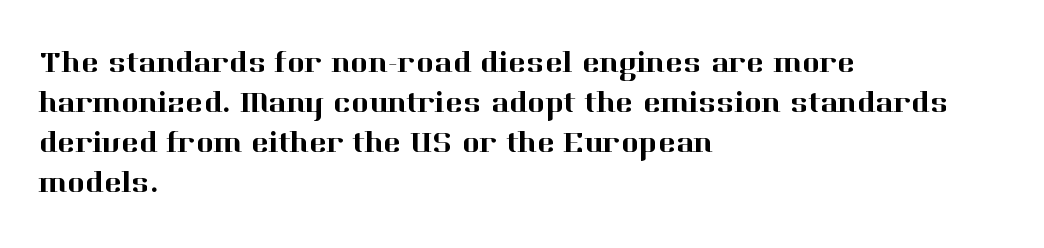
The setting favours the left margin, as ordinary paragraphs usually do. Tracking value appears to be zero — textbook default spacing. Italic? Not at all — the glyphs are vertical. Horizontal bands of white between lines are of average thickness.
